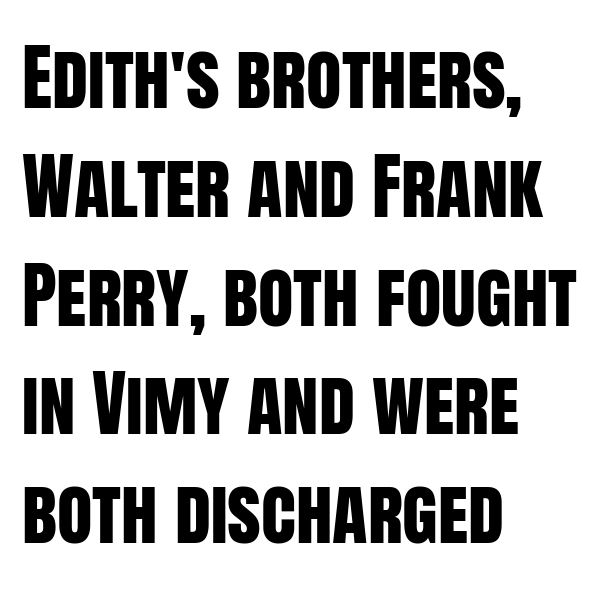
{"serif": "no", "italic": "no", "width": "condensed", "stroke_contrast": "low", "x_height": "large", "monospaced": "no", "underline": "no", "align": "left", "line_spacing": "normal", "line_spacing_ratio": 1.49, "letter_spacing": "normal", "letter_spacing_em": 0.0, "glyph_px": 73}
